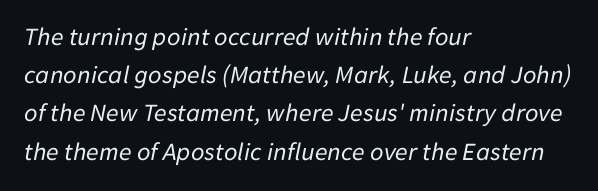
These lines keep a tight, regular rhythm from letter to letter. Quick note: underline off. The compositor pushed each line to the left boundary. Observe the lean: these are italic letterforms. The vertical gap from one line to the next is medium.
